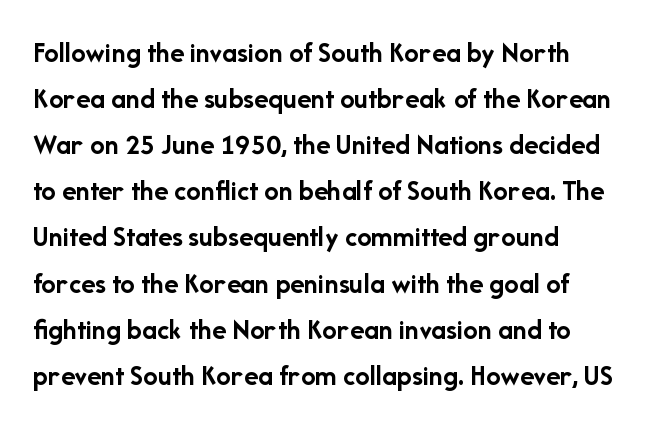
The sample has been set heavy, in full bold. Is the block centered? No — it sits flush against the left margin. Evenly set lines give the paragraph a standard silhouette. This rendering employs a face without finishing strokes, i.e., a sans-serif. The horizontal fit of the characters is conventional and even.
